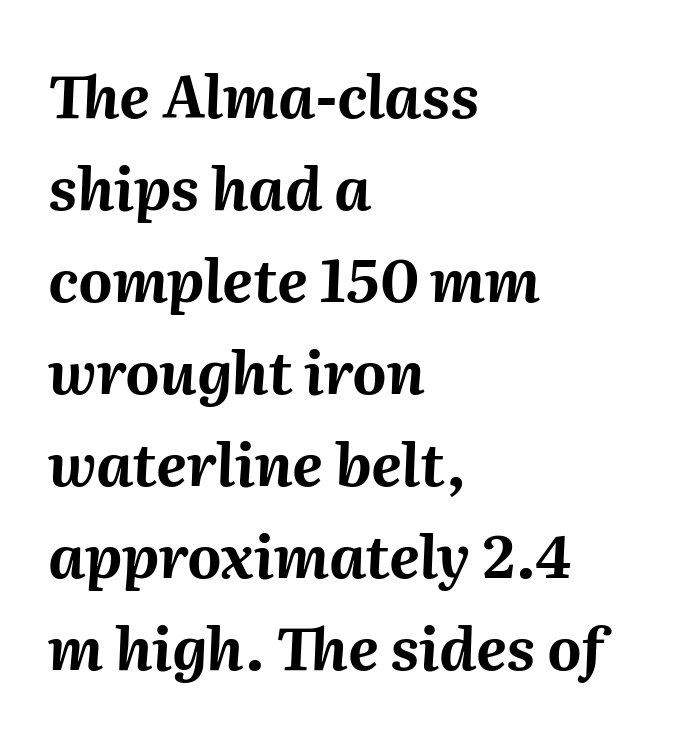
Leftover space on each line is placed entirely after the last word. Leading matches the norm, producing a regular column. Looks like regular typesetting: each glyph gets only the width it needs. Would a proofreader flag this as italicized? Yes. The passage shown is not underscored anywhere.
